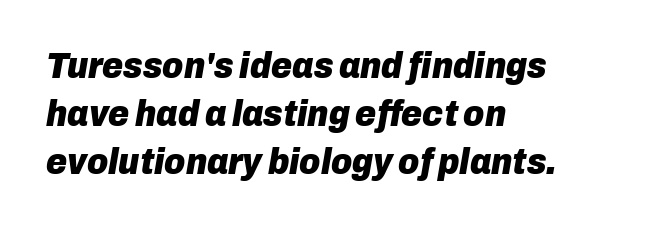
Q: Is the text bold? A: Yes.
Q: Is the text italic (slanted)? A: Yes, it leans right by about 10 degrees.
Q: Is the text underlined? A: No.
Q: How is the paragraph aligned? A: Left-aligned.
Q: Is the spacing between letters normal or unusually wide? A: Normal.
Q: Is the spacing between lines tight, normal or loose? A: Normal.
Q: Width (condensed, normal, or wide)? A: Normal.
Q: Stroke contrast? A: Low.
Q: x-height? A: Medium.
Q: Monospaced? A: No.
